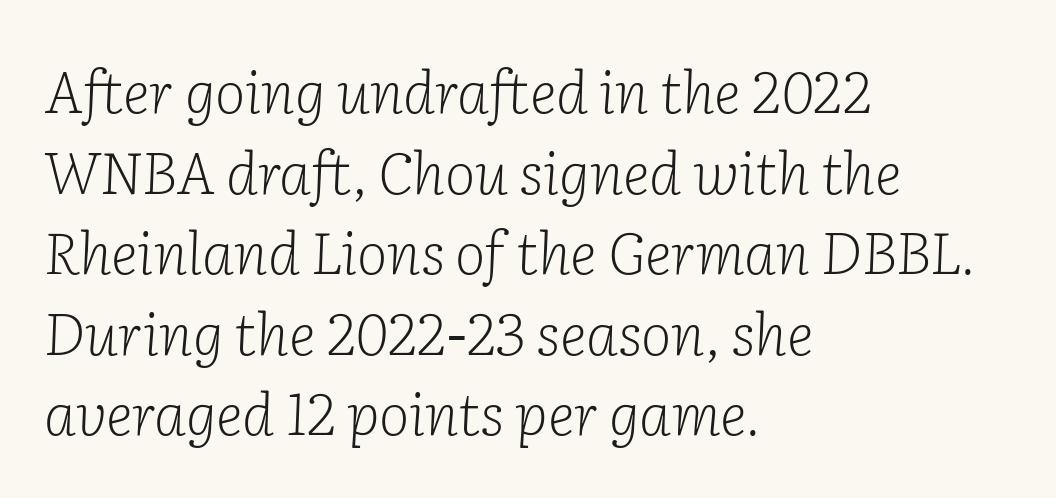
The passage shown is not bold in any degree. The face used here is seriffed, in the tradition of book romans. Is this a fixed-width face? No — the glyphs have proportional, varying widths. Tracking here is standard; glyphs follow each other at the usual distance.
